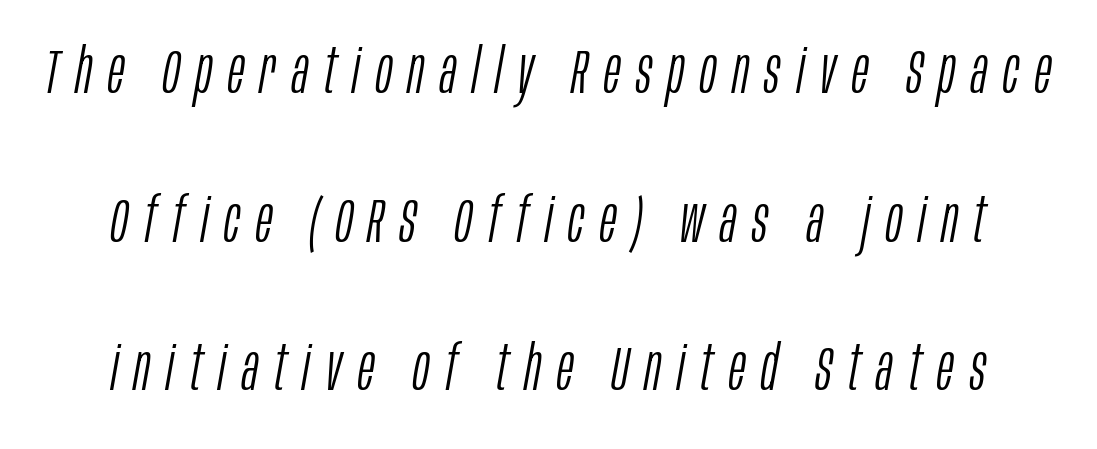
Q: Is the text bold? A: No.
Q: Is the text italic (slanted)? A: Yes, it leans right by about 10 degrees.
Q: Is the text underlined? A: No.
Q: Is the spacing between letters normal or unusually wide? A: Unusually wide.
Q: Is the spacing between lines tight, normal or loose? A: Loose.
Q: Width (condensed, normal, or wide)? A: Condensed.
Q: Stroke contrast? A: Low.
Q: x-height? A: Large.
Q: Monospaced? A: No.
